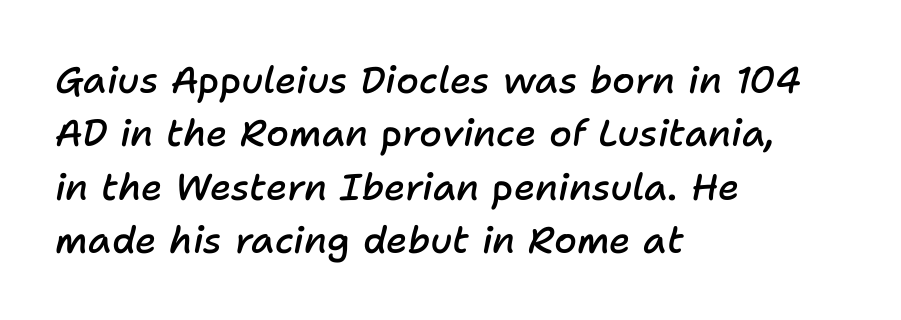
Only glyphs here, with clear space below each row. Note the varied advance widths — an 'i' is clearly narrower than an 'm'. Looking at the ascenders, they clearly lean. Honestly, the letter spacing is just normal — you wouldn't notice it.
